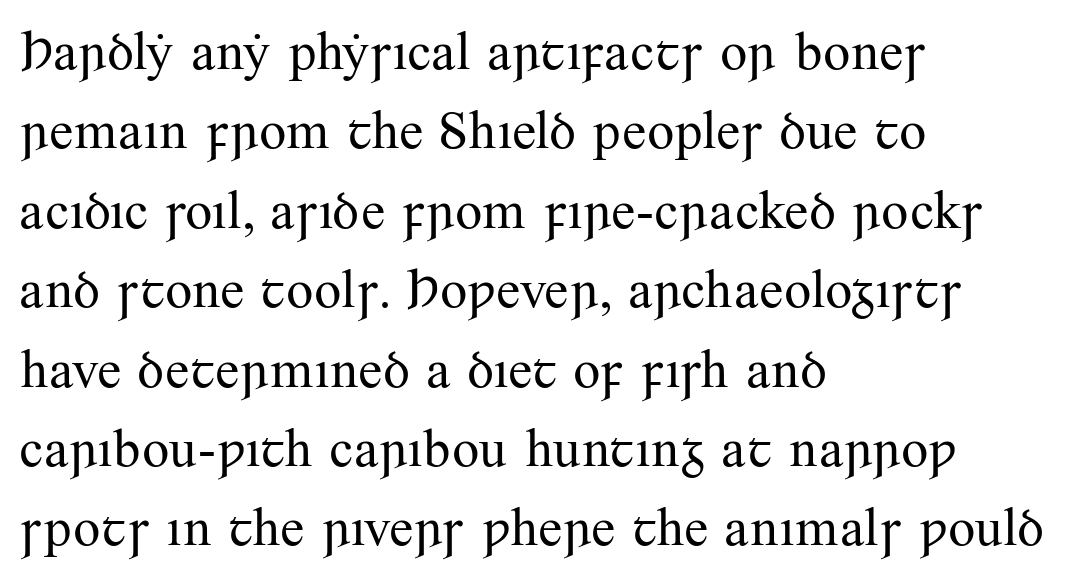
Q: Is the text bold? A: No.
Q: Is the text italic (slanted)? A: No, it is upright.
Q: Is the typeface a serif or a sans-serif typeface? A: Serif.
Q: Is the text underlined? A: No.
Q: How is the paragraph aligned? A: Left-aligned.
Q: Is the spacing between letters normal or unusually wide? A: Normal.
Q: Is the spacing between lines tight, normal or loose? A: Normal.
Q: Width (condensed, normal, or wide)? A: Normal.
Q: Stroke contrast? A: Medium.
Q: x-height? A: Small.
Q: Monospaced? A: No.
